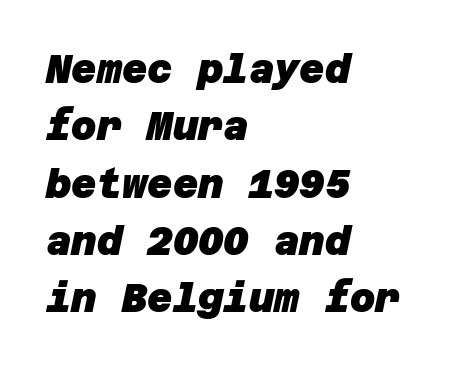
The image shows 39 px heavy sans-serif type; set left-aligned, normal line spacing (1.47x), normal letter spacing, not underlined; low stroke contrast and a large x-height.
